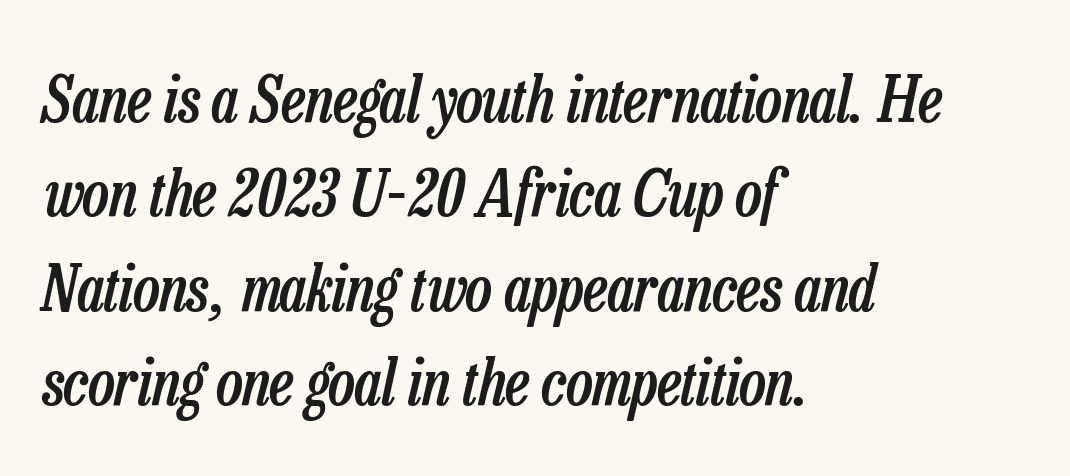
{"italic": "yes", "lean": "right", "slant_degrees": 13, "bold": "semi", "weight": "semibold", "width": "condensed", "stroke_contrast": "low", "x_height": "medium", "monospaced": "no", "underline": "no", "align": "left", "line_spacing": "normal", "line_spacing_ratio": 1.5, "letter_spacing": "normal", "letter_spacing_em": 0.0, "glyph_px": 63}
